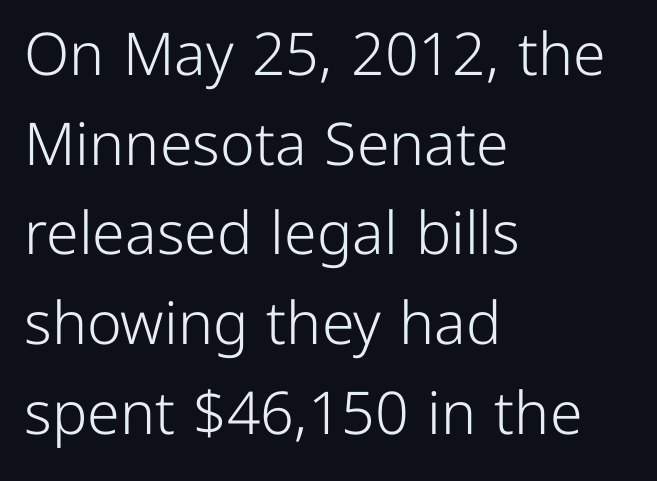
The image shows 59 px light sans-serif type, upright; set left-aligned, normal line spacing (1.52x), normal letter spacing, not underlined; low stroke contrast and a medium x-height.
